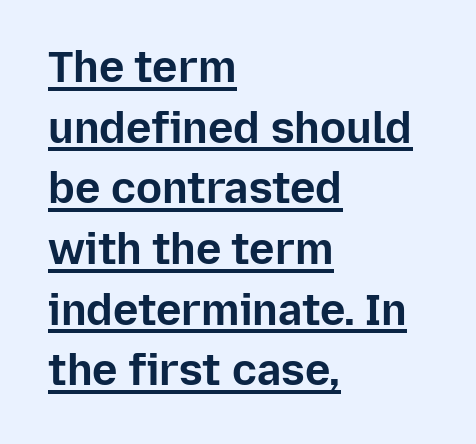
{"serif": "no", "italic": "no", "bold": "yes", "weight": "bold", "width": "normal", "stroke_contrast": "low", "x_height": "medium", "monospaced": "no", "underline": "yes", "align": "left", "line_spacing": "normal", "line_spacing_ratio": 1.41, "letter_spacing": "normal", "letter_spacing_em": 0.0, "glyph_px": 43}
